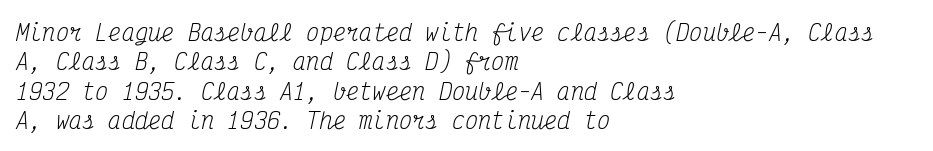
{"italic": "yes", "lean": "right", "slant_degrees": 12, "bold": "no", "underline": "no", "align": "left", "line_spacing": "normal", "line_spacing_ratio": 1.33, "letter_spacing": "normal", "letter_spacing_em": 0.0, "glyph_px": 22}
